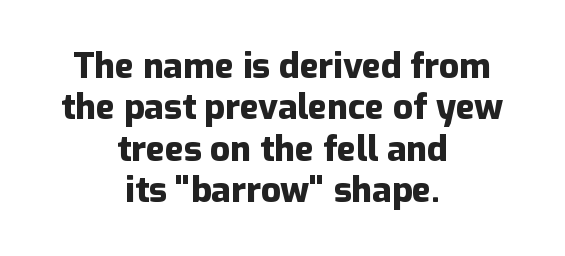
{"serif": "no", "italic": "no", "bold": "yes", "weight": "heavy", "width": "normal", "stroke_contrast": "low", "x_height": "medium", "monospaced": "no", "underline": "no", "align": "center", "line_spacing_ratio": 1.18, "letter_spacing": "normal", "letter_spacing_em": 0.0, "glyph_px": 35}
